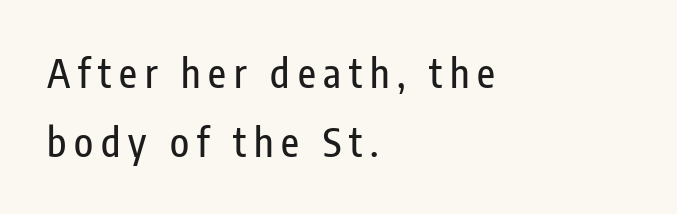
Q: Is the text italic (slanted)? A: No, it is upright.
Q: Is the typeface a serif or a sans-serif typeface? A: Sans-serif.
Q: Is the text underlined? A: No.
Q: How is the paragraph aligned? A: Left-aligned.
Q: Is the spacing between letters normal or unusually wide? A: Unusually wide.
Q: Width (condensed, normal, or wide)? A: Condensed.
Q: Stroke contrast? A: Low.
Q: x-height? A: Medium.
Q: Monospaced? A: No.
